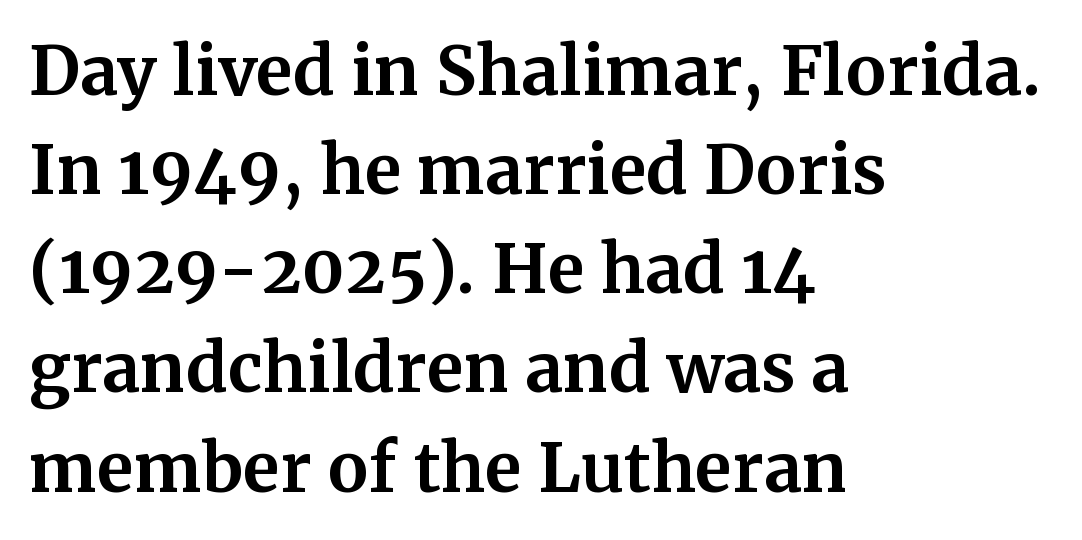
Default kerning and tracking; the words read as compact shapes. Is this a fixed-width face? No — the glyphs have proportional, varying widths. Reading down the block, your eye returns to a fixed left position each line. Serifs: yes, visible at the terminals of the letterforms.
